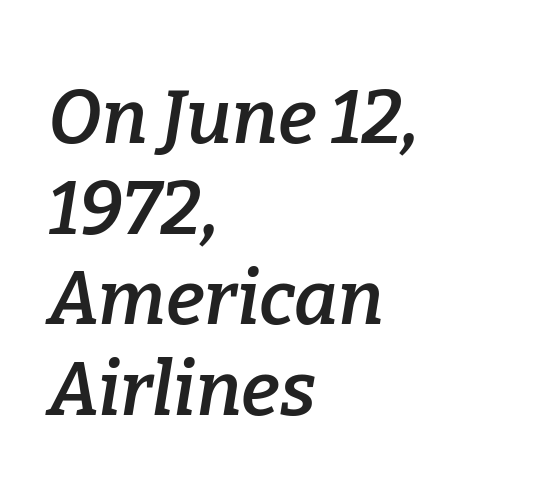
The image shows 75 px semibold serif type, italic (leaning right); set left-aligned, line spacing 1.21x, normal letter spacing, not underlined; low stroke contrast and a medium x-height.
